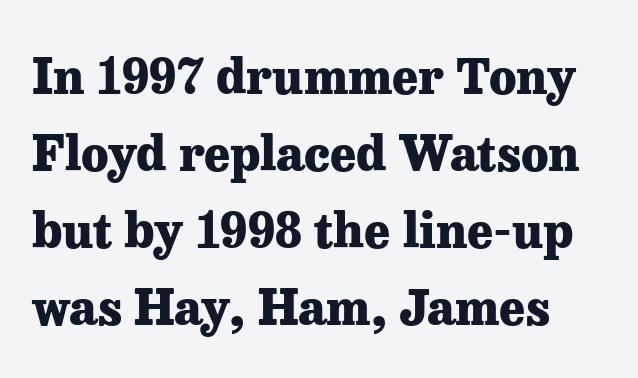
Q: Is the text bold? A: Yes.
Q: Is the text italic (slanted)? A: No, it is upright.
Q: Is the typeface a serif or a sans-serif typeface? A: Serif.
Q: Is the text underlined? A: No.
Q: Is the spacing between letters normal or unusually wide? A: Normal.
Q: Is the spacing between lines tight, normal or loose? A: Normal.
Q: Width (condensed, normal, or wide)? A: Normal.
Q: Stroke contrast? A: Low.
Q: x-height? A: Medium.
Q: Monospaced? A: No.
